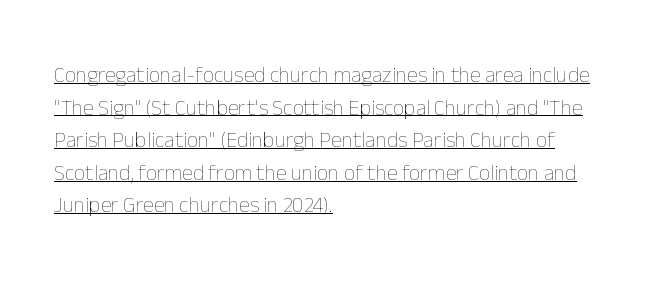
{"italic": "no", "bold": "no", "underline": "yes", "align": "left", "line_spacing": "normal", "line_spacing_ratio": 1.48, "letter_spacing": "normal", "letter_spacing_em": 0.0, "glyph_px": 22}
